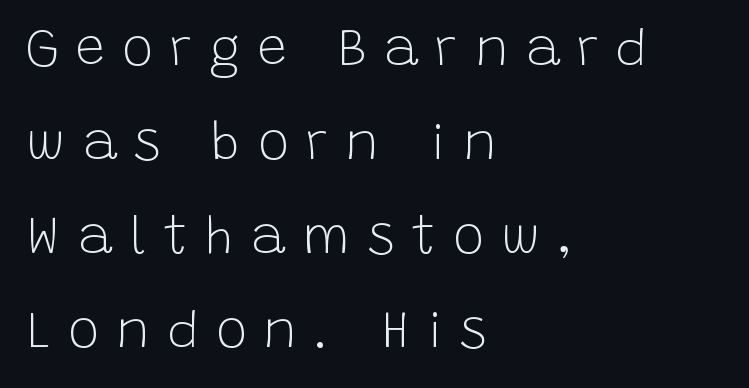
Q: Is the text bold? A: No.
Q: Is the text italic (slanted)? A: No, it is upright.
Q: Is the typeface a serif or a sans-serif typeface? A: Sans-serif.
Q: Is the text underlined? A: No.
Q: How is the paragraph aligned? A: Left-aligned.
Q: Is the spacing between letters normal or unusually wide? A: Unusually wide.
Q: Width (condensed, normal, or wide)? A: Normal.
Q: Stroke contrast? A: Low.
Q: x-height? A: Large.
Q: Monospaced? A: No.
